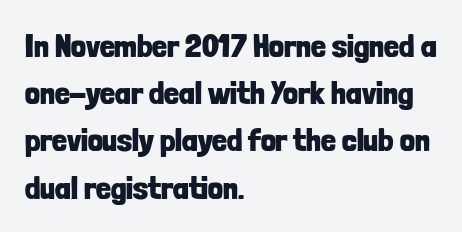
{"serif": "no", "italic": "no", "bold": "yes", "weight": "bold", "width": "condensed", "stroke_contrast": "low", "x_height": "medium", "monospaced": "no", "underline": "no", "align": "left", "line_spacing": "normal", "line_spacing_ratio": 1.43, "letter_spacing": "normal", "letter_spacing_em": 0.0, "glyph_px": 33}
